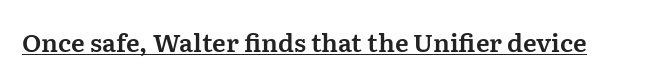
You can tell it's not italic because the verticals are truly vertical. Honestly, the letter spacing is just normal — you wouldn't notice it. Students, observe the line beneath the letters — that is underlining.
